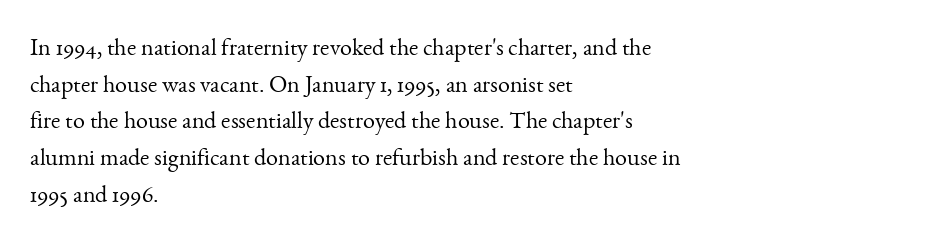
Q: Is the text bold? A: No.
Q: Is the text italic (slanted)? A: No, it is upright.
Q: Is the text underlined? A: No.
Q: How is the paragraph aligned? A: Left-aligned.
Q: Is the spacing between letters normal or unusually wide? A: Normal.
Q: Is the spacing between lines tight, normal or loose? A: Normal.
